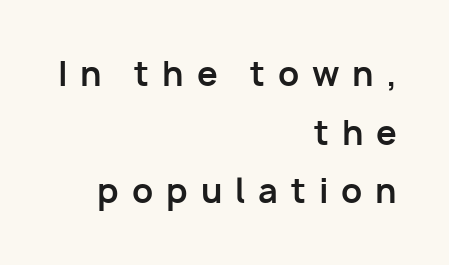
{"serif": "no", "italic": "no", "bold": "yes", "weight": "bold", "width": "normal", "stroke_contrast": "low", "x_height": "medium", "monospaced": "no", "underline": "no", "align": "right", "line_spacing_ratio": 1.78, "letter_spacing": "wide", "letter_spacing_em": 0.39, "glyph_px": 33}
